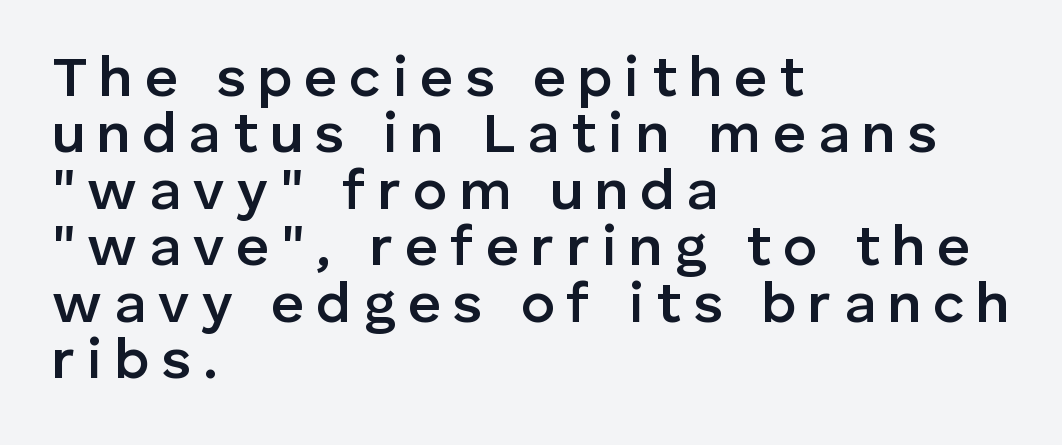
The image shows 57 px semibold sans-serif type, upright; set left-aligned, tight line spacing (0.99x), unusually wide letter spacing (+0.21 em), not underlined; low stroke contrast and a medium x-height.
